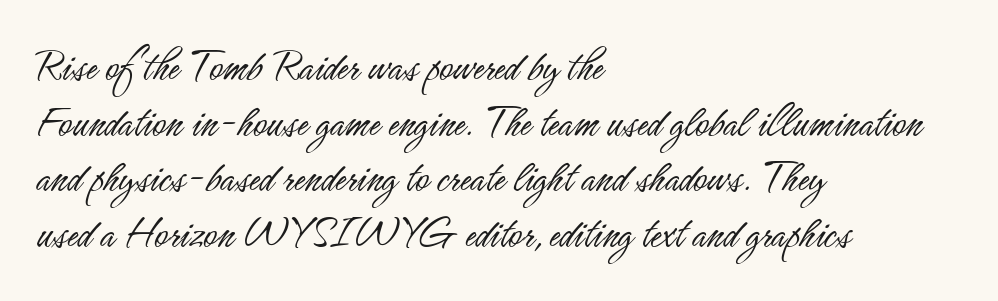
Letterform terminals end flat and unadorned throughout the passage. Spacing between characters is what you'd get straight out of the box. Plain, unruled lines of type. The text block is weighted toward the left margin, trailing off unevenly rightward.
